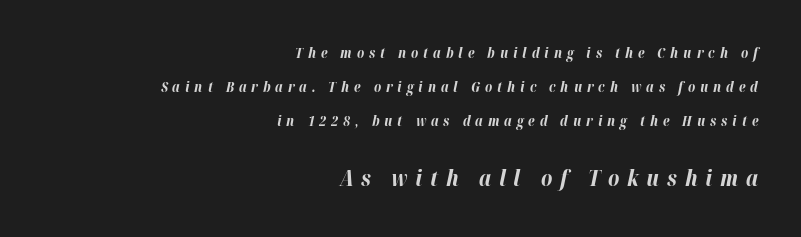
Q: Is the text bold? A: Yes.
Q: Is the text italic (slanted)? A: Yes, it leans right by about 12 degrees.
Q: Is the text underlined? A: No.
Q: How is the paragraph aligned? A: Right-aligned.
Q: Is the spacing between letters normal or unusually wide? A: Unusually wide.
Q: Is the spacing between lines tight, normal or loose? A: Loose.
Q: Which block of text is set in a larger size, the first (top) or the second (bottom)? A: The second (bottom) one.
